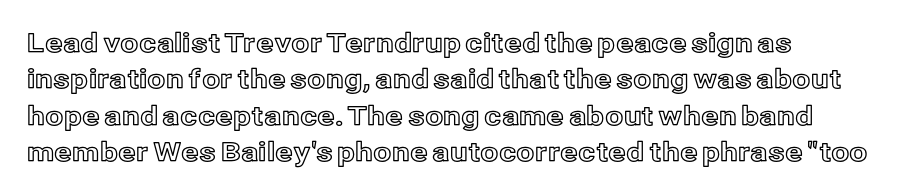
Q: Is the text italic (slanted)? A: No, it is upright.
Q: Is the text underlined? A: No.
Q: How is the paragraph aligned? A: Left-aligned.
Q: Is the spacing between letters normal or unusually wide? A: Normal.
Q: Is the spacing between lines tight, normal or loose? A: Normal.
